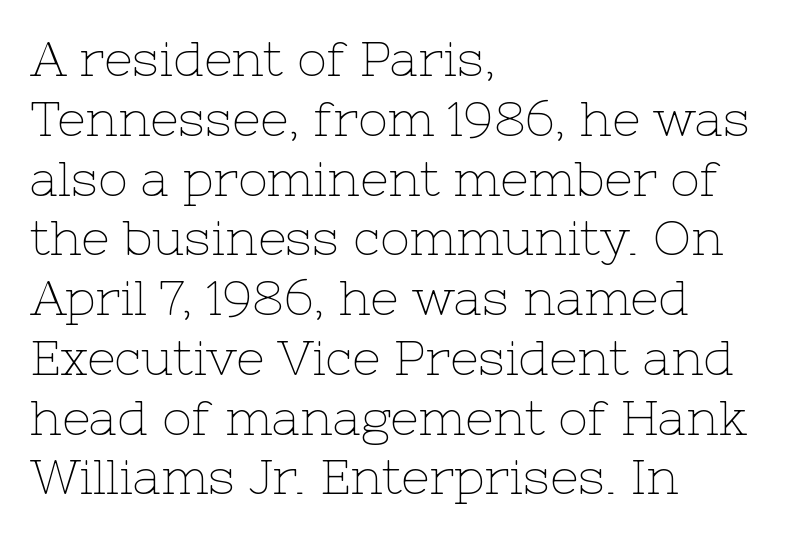
{"serif": "yes", "italic": "no", "bold": "no", "weight": "thin", "width": "normal", "stroke_contrast": "low", "x_height": "medium", "monospaced": "no", "underline": "no", "align": "left", "line_spacing_ratio": 1.22, "letter_spacing": "normal", "letter_spacing_em": 0.0, "glyph_px": 49}
